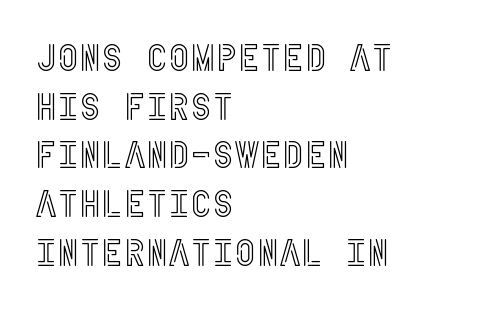
Q: Is the text italic (slanted)? A: No, it is upright.
Q: Is the text underlined? A: No.
Q: How is the paragraph aligned? A: Left-aligned.
Q: Is the spacing between letters normal or unusually wide? A: Normal.
Q: Is the spacing between lines tight, normal or loose? A: Normal.
Q: Width (condensed, normal, or wide)? A: Condensed.
Q: x-height? A: Large.
